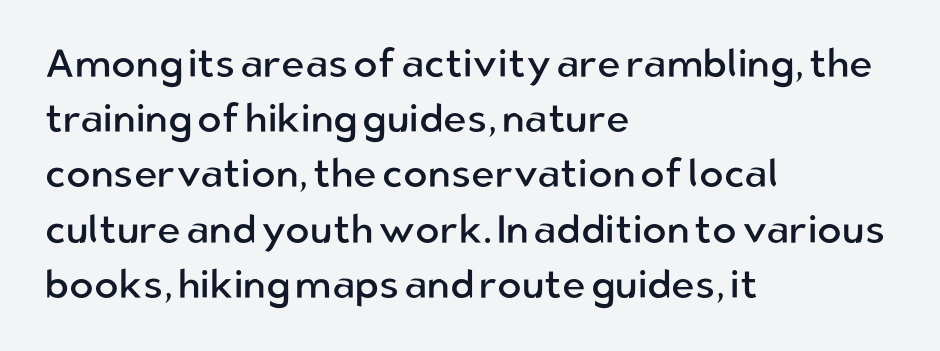
Q: Is the text bold? A: No.
Q: Is the text italic (slanted)? A: No, it is upright.
Q: Is the typeface a serif or a sans-serif typeface? A: Sans-serif.
Q: Is the text underlined? A: No.
Q: How is the paragraph aligned? A: Left-aligned.
Q: Is the spacing between letters normal or unusually wide? A: Normal.
Q: Is the spacing between lines tight, normal or loose? A: Normal.
Q: Width (condensed, normal, or wide)? A: Normal.
Q: Stroke contrast? A: Low.
Q: x-height? A: Medium.
Q: Monospaced? A: No.
